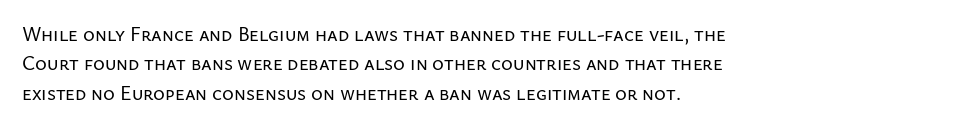
The image shows 20 px text type, upright; set left-aligned, normal line spacing (1.47x), normal letter spacing, not underlined.
